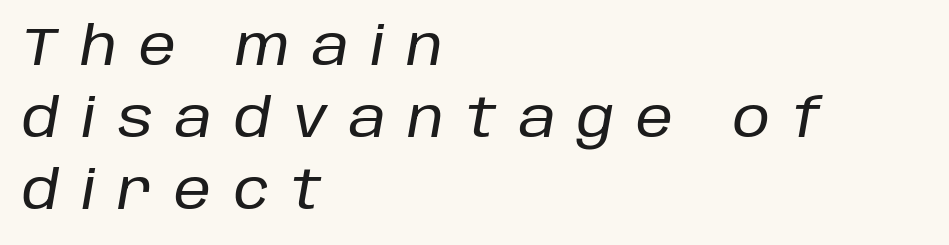
{"italic": "yes", "lean": "right", "slant_degrees": 10, "width": "normal", "stroke_contrast": "low", "x_height": "large", "monospaced": "no", "underline": "no", "align": "left", "line_spacing": "normal", "line_spacing_ratio": 1.36, "letter_spacing": "wide", "letter_spacing_em": 0.42, "glyph_px": 53}
